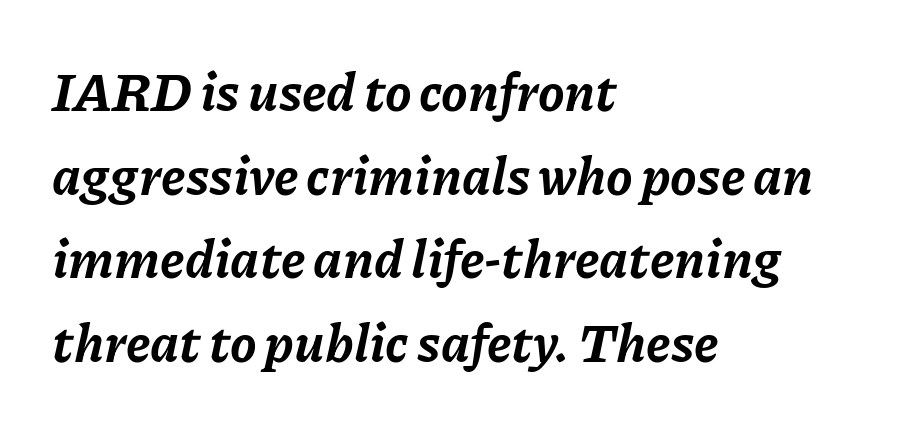
{"italic": "yes", "lean": "right", "slant_degrees": 11, "bold": "yes", "weight": "bold", "width": "normal", "stroke_contrast": "low", "x_height": "medium", "monospaced": "no", "underline": "no", "align": "left", "line_spacing": "normal", "line_spacing_ratio": 1.58, "letter_spacing": "normal", "letter_spacing_em": 0.0, "glyph_px": 53}
